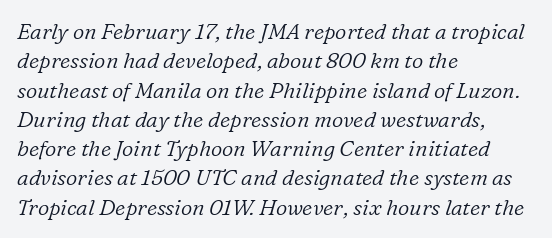
The image shows 22 px text type, italic (leaning right); set left-aligned, normal line spacing (1.33x), normal letter spacing, not underlined.
